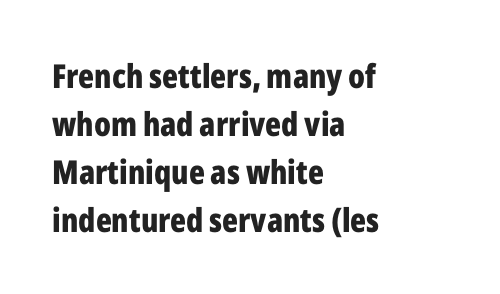
{"serif": "no", "italic": "no", "bold": "yes", "weight": "bold", "width": "condensed", "stroke_contrast": "low", "x_height": "medium", "monospaced": "no", "underline": "no", "align": "left", "line_spacing": "normal", "line_spacing_ratio": 1.45, "letter_spacing": "normal", "letter_spacing_em": 0.0, "glyph_px": 33}
